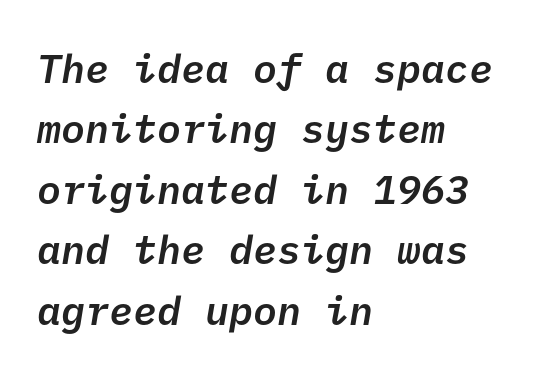
Q: Is the text bold? A: Semi-bold.
Q: Is the typeface a serif or a sans-serif typeface? A: Sans-serif.
Q: Is the text underlined? A: No.
Q: How is the paragraph aligned? A: Left-aligned.
Q: Is the spacing between letters normal or unusually wide? A: Normal.
Q: Is the spacing between lines tight, normal or loose? A: Normal.
Q: Width (condensed, normal, or wide)? A: Normal.
Q: Stroke contrast? A: Low.
Q: x-height? A: Medium.
